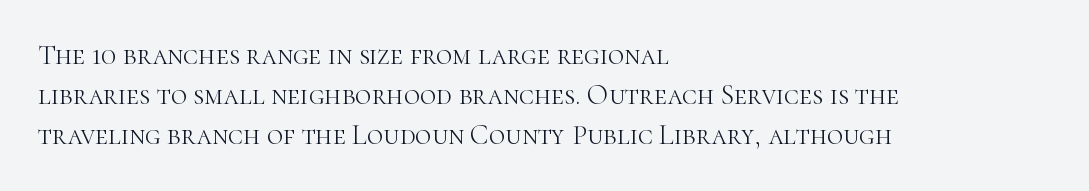
Teacher's note: observe the even left margin — that is flush-left alignment. The lettering holds an erect, upright posture throughout. Descenders are the only things crossing below the line. The passage shown stacks its lines at a standard gap.
